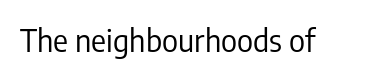
{"serif": "no", "italic": "no", "bold": "no", "weight": "regular", "width": "condensed", "stroke_contrast": "low", "x_height": "medium", "monospaced": "no", "underline": "no", "letter_spacing": "normal", "letter_spacing_em": 0.0, "glyph_px": 31}
